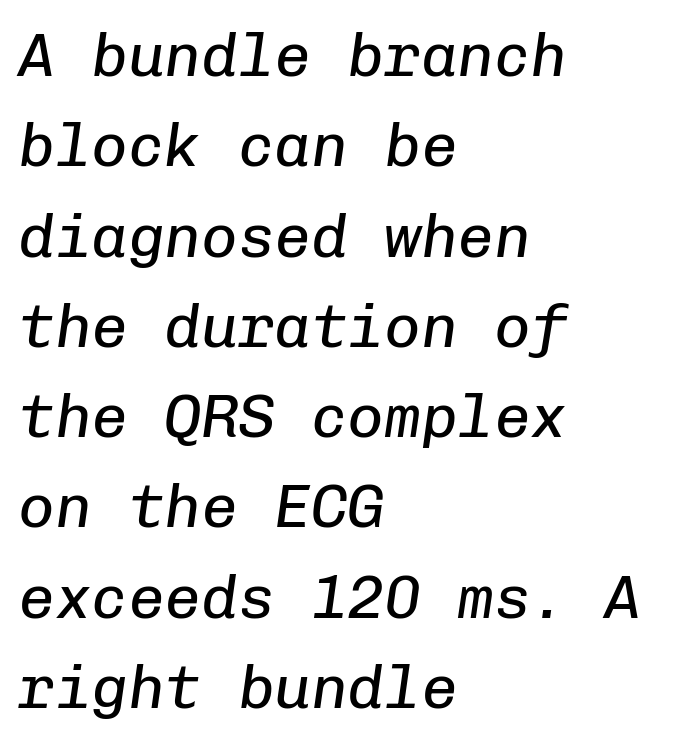
Q: Is the text bold? A: No.
Q: Is the text italic (slanted)? A: Yes, it leans right by about 8 degrees.
Q: Is the text underlined? A: No.
Q: How is the paragraph aligned? A: Left-aligned.
Q: Is the spacing between letters normal or unusually wide? A: Normal.
Q: Is the spacing between lines tight, normal or loose? A: Normal.
Q: Width (condensed, normal, or wide)? A: Normal.
Q: Stroke contrast? A: Low.
Q: x-height? A: Medium.
Q: Monospaced? A: Yes.
